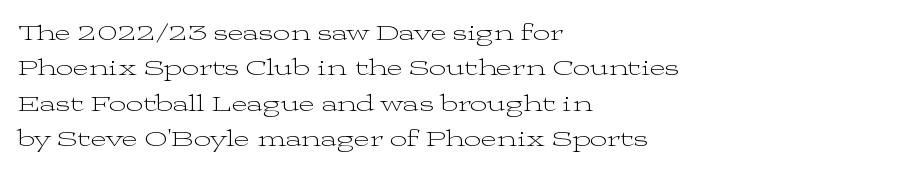
{"italic": "no", "bold": "no", "underline": "no", "align": "left", "line_spacing": "normal", "line_spacing_ratio": 1.47, "letter_spacing": "normal", "letter_spacing_em": 0.0, "glyph_px": 24}
